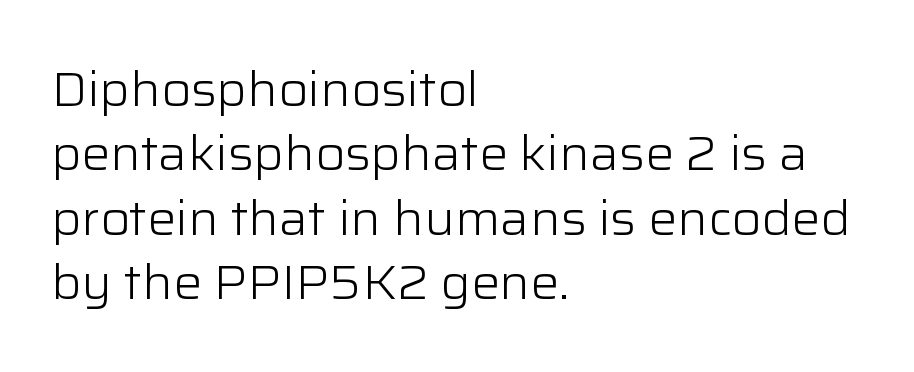
Bare-footed words on every line. Every character sits straight up, as roman type does. These lines are set flush left with a ragged right edge. Note the varied advance widths — an 'i' is clearly narrower than an 'm'. Leading matches the norm, producing a regular column. Nothing unusual about the tracking: characters are spaced as the font intends.
